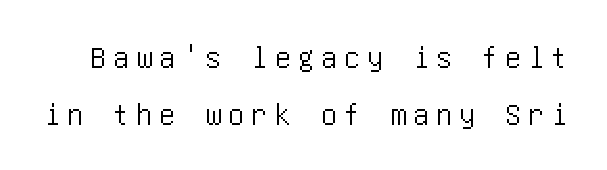
Q: Is the text italic (slanted)? A: No, it is upright.
Q: Is the typeface a serif or a sans-serif typeface? A: Sans-serif.
Q: Is the text underlined? A: No.
Q: Is the spacing between letters normal or unusually wide? A: Unusually wide.
Q: Width (condensed, normal, or wide)? A: Condensed.
Q: Stroke contrast? A: Low.
Q: x-height? A: Large.
